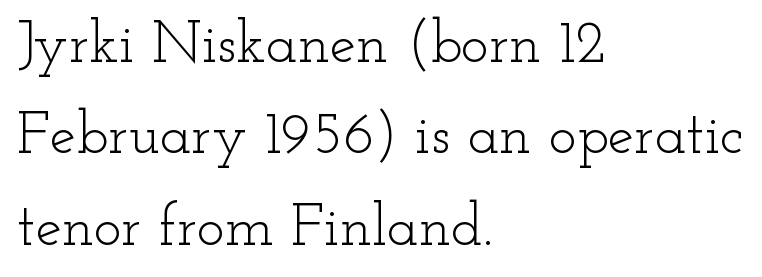
Character widths vary here, with narrow letters taking less room than wide ones. Nothing unusual about the tracking: characters are spaced as the font intends. Alignment: flush left. The lettering stays uniformly vertical, giving the passage a roman look. Descenders are the only things crossing below the line. These lines are composed in type with serifs.
